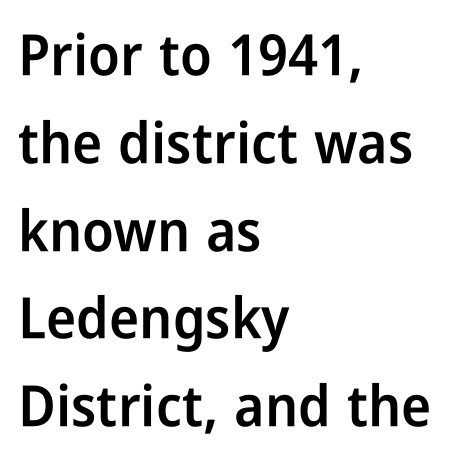
Q: Is the text bold? A: Semi-bold.
Q: Is the text italic (slanted)? A: No, it is upright.
Q: Is the typeface a serif or a sans-serif typeface? A: Sans-serif.
Q: Is the text underlined? A: No.
Q: How is the paragraph aligned? A: Left-aligned.
Q: Is the spacing between letters normal or unusually wide? A: Normal.
Q: Is the spacing between lines tight, normal or loose? A: Normal.
Q: Width (condensed, normal, or wide)? A: Condensed.
Q: Stroke contrast? A: Low.
Q: x-height? A: Medium.
Q: Monospaced? A: No.
